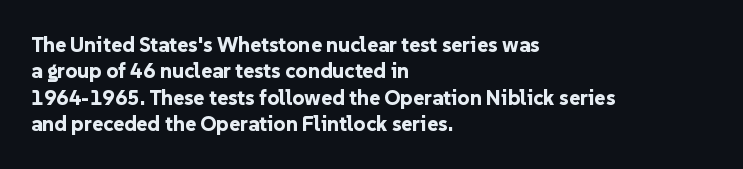
{"italic": "no", "bold": "yes", "underline": "no", "align": "left", "line_spacing": "normal", "line_spacing_ratio": 1.26, "letter_spacing": "normal", "letter_spacing_em": 0.0, "glyph_px": 21}
